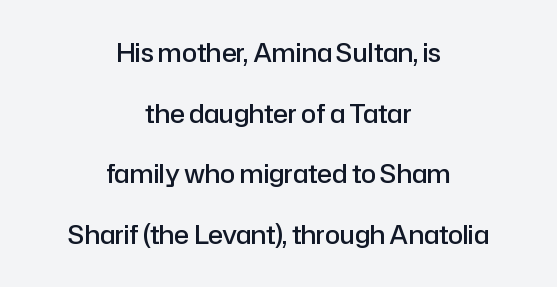
Q: Is the text bold? A: Semi-bold.
Q: Is the text italic (slanted)? A: No, it is upright.
Q: Is the text underlined? A: No.
Q: How is the paragraph aligned? A: Centered.
Q: Is the spacing between letters normal or unusually wide? A: Normal.
Q: Is the spacing between lines tight, normal or loose? A: Loose.
